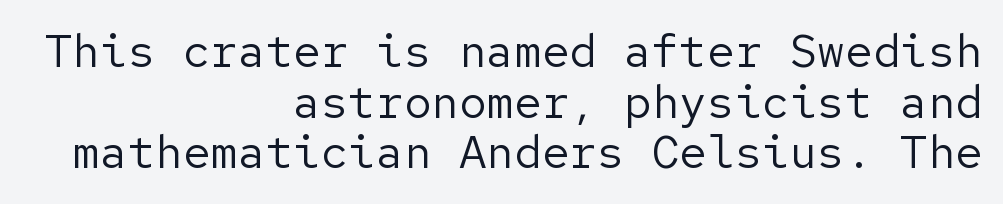
The image shows 46 px regular-weight sans-serif type, upright; set right-aligned, tight line spacing (1.1x), normal letter spacing, not underlined; low stroke contrast and a medium x-height.
